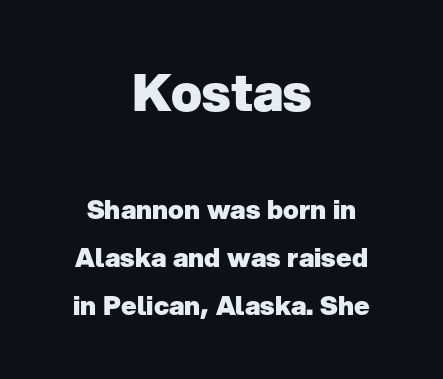
Compared with an ordinary text face, these strokes are far heavier — a full bold. Proportional: the letters do not fall into vertical columns. The specimen reads as upright at a glance. Teacher's note: observe the equal gaps on both sides — that is centered alignment. Unmarked baselines from the first word to the last. The letters in the upper block stand taller than those in the block below.
